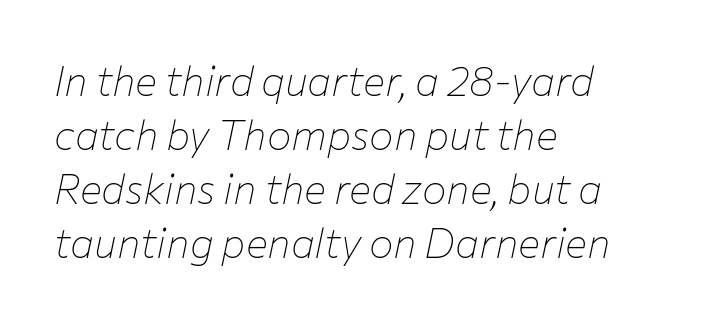
Check the space under the baseline: it is left empty. Heaviness? Minimal to ordinary, like unemphasized prose. The lines sit at an ordinary, default distance from one another. Think of a printed novel: that variable character pitch is what you see here. Emphasis-style slanted type is in use.
